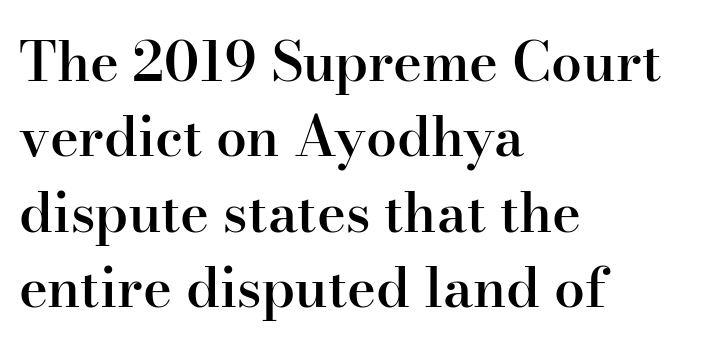
The image shows 55 px semibold serif type, upright; set left-aligned, normal line spacing (1.37x), normal letter spacing, not underlined; high stroke contrast and a small x-height.
